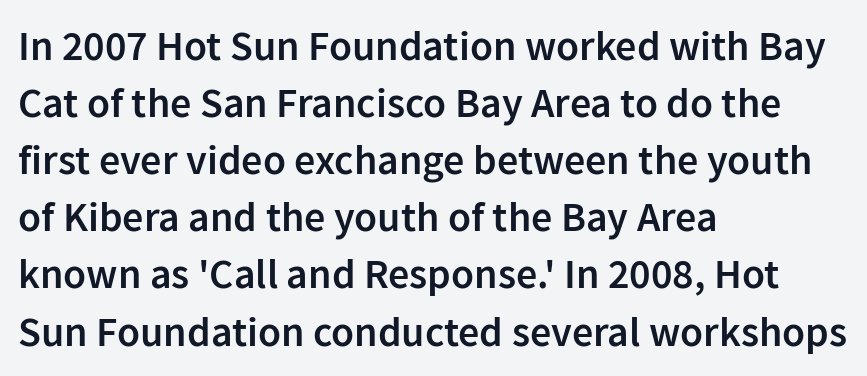
{"serif": "no", "italic": "no", "bold": "semi", "weight": "semibold", "width": "normal", "stroke_contrast": "low", "x_height": "medium", "monospaced": "no", "underline": "no", "align": "left", "line_spacing": "normal", "line_spacing_ratio": 1.36, "letter_spacing": "normal", "letter_spacing_em": 0.0, "glyph_px": 42}
